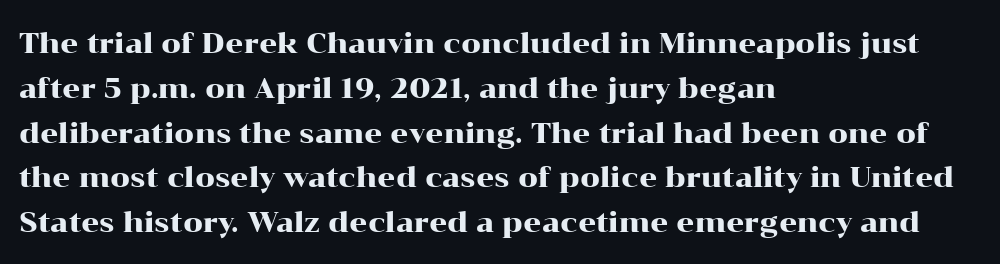
{"serif": "yes", "italic": "no", "width": "wide", "stroke_contrast": "high", "x_height": "medium", "monospaced": "no", "underline": "no", "align": "left", "line_spacing": "normal", "line_spacing_ratio": 1.6, "letter_spacing": "normal", "letter_spacing_em": 0.0, "glyph_px": 28}
